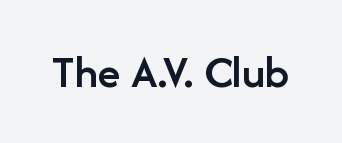
The space beneath each line is pristine and unruled. In terms of weight, the rendering is demibold, just under bold. Words appear dense and cohesive because spacing is normal. Serif or sans? Sans — the stroke terminals are bare. Character widths vary here, with narrow letters taking less room than wide ones.
